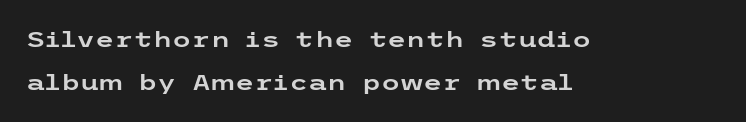
{"italic": "no", "underline": "no", "align": "left", "line_spacing": "loose", "line_spacing_ratio": 1.96, "letter_spacing": "normal", "letter_spacing_em": 0.0, "glyph_px": 22}
